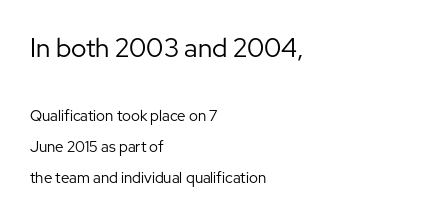
These lines were composed using upright roman letters. Leading: increased. Line starts are locked; line ends wander. Weight class: somewhere from thin through regular.
